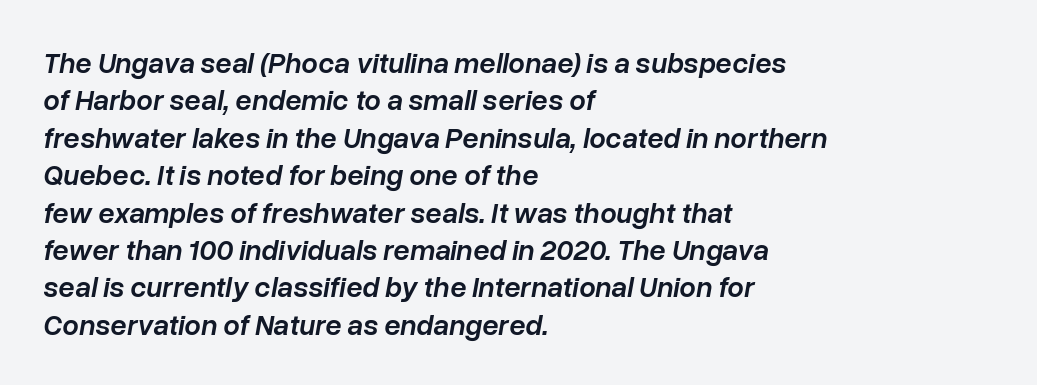
The image shows 29 px semibold type, italic (leaning right); set left-aligned, normal line spacing (1.29x), normal letter spacing, not underlined; low stroke contrast and a medium x-height.
